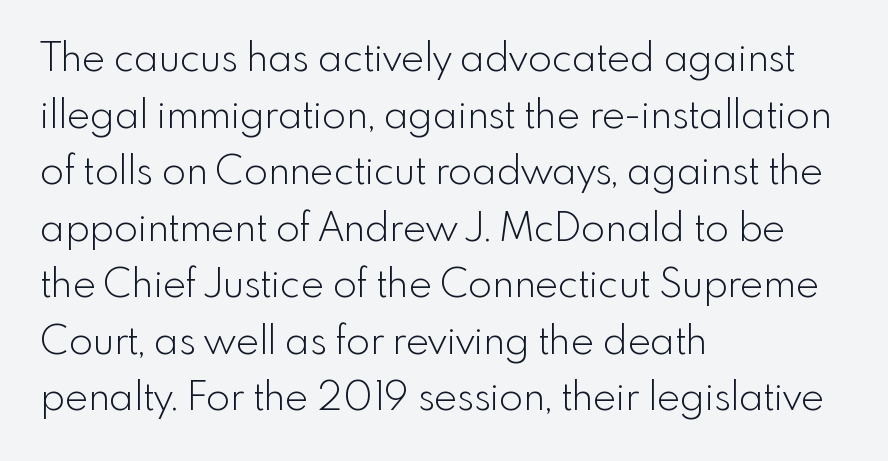
{"serif": "no", "italic": "no", "bold": "no", "weight": "light", "width": "normal", "x_height": "small", "monospaced": "no", "underline": "no", "align": "left", "line_spacing": "normal", "line_spacing_ratio": 1.45, "letter_spacing": "normal", "letter_spacing_em": 0.0, "glyph_px": 39}
